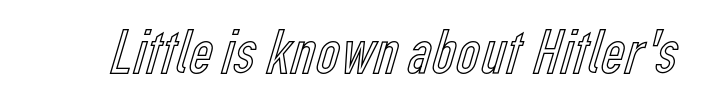
The image shows 65 px condensed type; set normal letter spacing, not underlined; a medium x-height.
